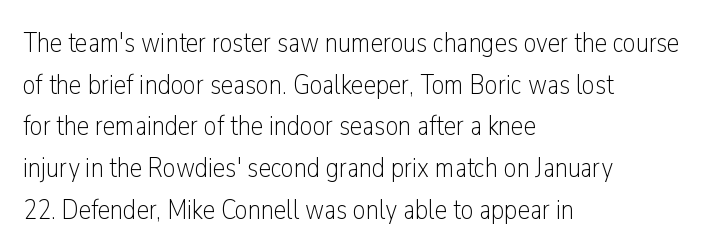
{"serif": "no", "italic": "no", "bold": "no", "weight": "light", "width": "condensed", "stroke_contrast": "low", "x_height": "medium", "monospaced": "no", "underline": "no", "align": "left", "line_spacing": "normal", "line_spacing_ratio": 1.49, "letter_spacing": "normal", "letter_spacing_em": 0.0, "glyph_px": 28}
